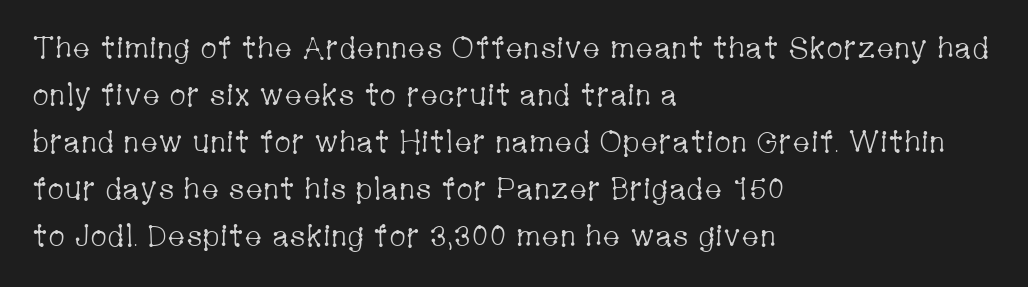
Q: Is the text bold? A: No.
Q: Is the text italic (slanted)? A: No, it is upright.
Q: Is the typeface a serif or a sans-serif typeface? A: Serif.
Q: Is the text underlined? A: No.
Q: How is the paragraph aligned? A: Left-aligned.
Q: Is the spacing between letters normal or unusually wide? A: Normal.
Q: Is the spacing between lines tight, normal or loose? A: Normal.
Q: Width (condensed, normal, or wide)? A: Condensed.
Q: Stroke contrast? A: Low.
Q: x-height? A: Medium.
Q: Monospaced? A: No.
